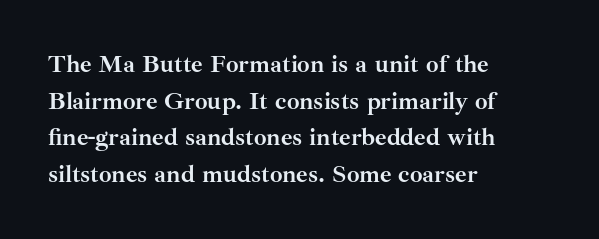
Q: Is the text bold? A: Yes.
Q: Is the text italic (slanted)? A: No, it is upright.
Q: Is the text underlined? A: No.
Q: How is the paragraph aligned? A: Left-aligned.
Q: Is the spacing between letters normal or unusually wide? A: Normal.
Q: Is the spacing between lines tight, normal or loose? A: Normal.
